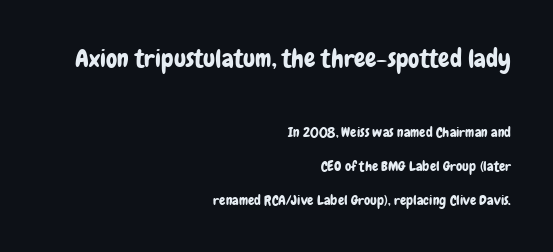
The image shows 25 px text type, upright; set right-aligned, loose line spacing (2.43x), normal letter spacing, not underlined; the first (top) block is 1.79x larger.
